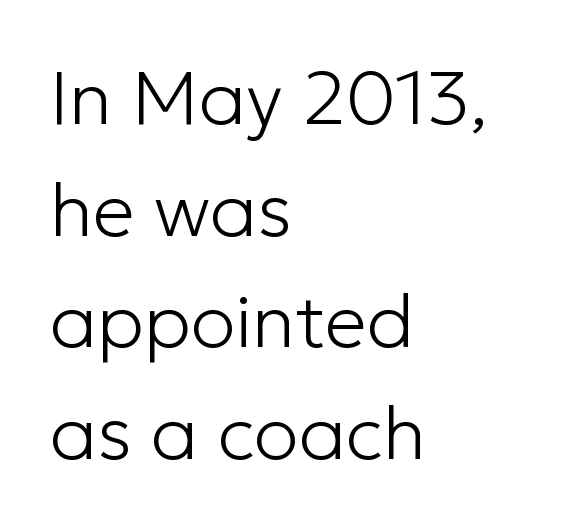
Words float on clear page, feet unadorned. These lines sit exactly where default settings would place them. The characters are drawn with everyday or finer stroke widths. A sans-serif font was chosen for this passage.
